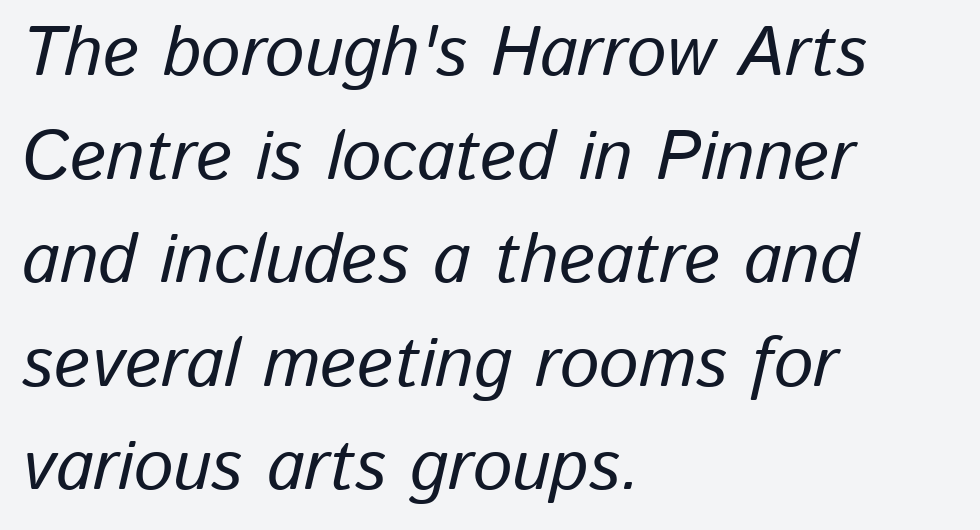
The lines are quadded left. The passage shown leans; its letterforms are oblique. Honestly, the letter spacing is just normal — you wouldn't notice it. Proportional: the letters do not fall into vertical columns. Students, observe: this is what conventionally led text looks like. Any mark beneath the type? The region is blank.
